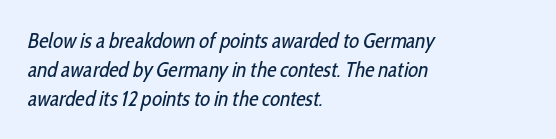
The vertical gap from one line to the next is medium. This rendering leaves character spacing at its baseline value. These glyphs show unthickened strokes, regular width or finer. Is the block centered? No — it sits flush against the left margin.
